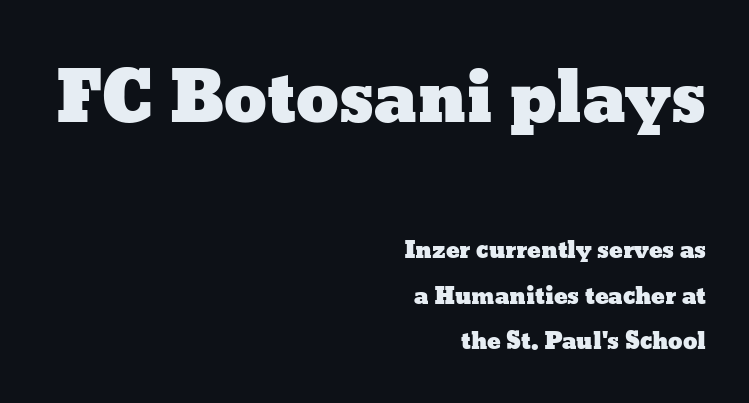
Q: Is the text italic (slanted)? A: No, it is upright.
Q: Is the text underlined? A: No.
Q: How is the paragraph aligned? A: Right-aligned.
Q: Is the spacing between letters normal or unusually wide? A: Normal.
Q: Is the spacing between lines tight, normal or loose? A: Loose.
Q: Which block of text is set in a larger size, the first (top) or the second (bottom)? A: The first (top) one.
Q: Width (condensed, normal, or wide)? A: Wide.
Q: Stroke contrast? A: Low.
Q: x-height? A: Medium.
Q: Monospaced? A: No.
